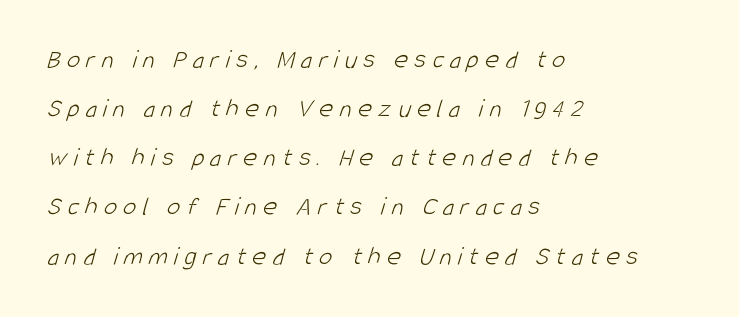
{"bold": "no", "underline": "no", "align": "left", "line_spacing_ratio": 1.82, "letter_spacing": "wide", "letter_spacing_em": 0.23, "glyph_px": 27}
